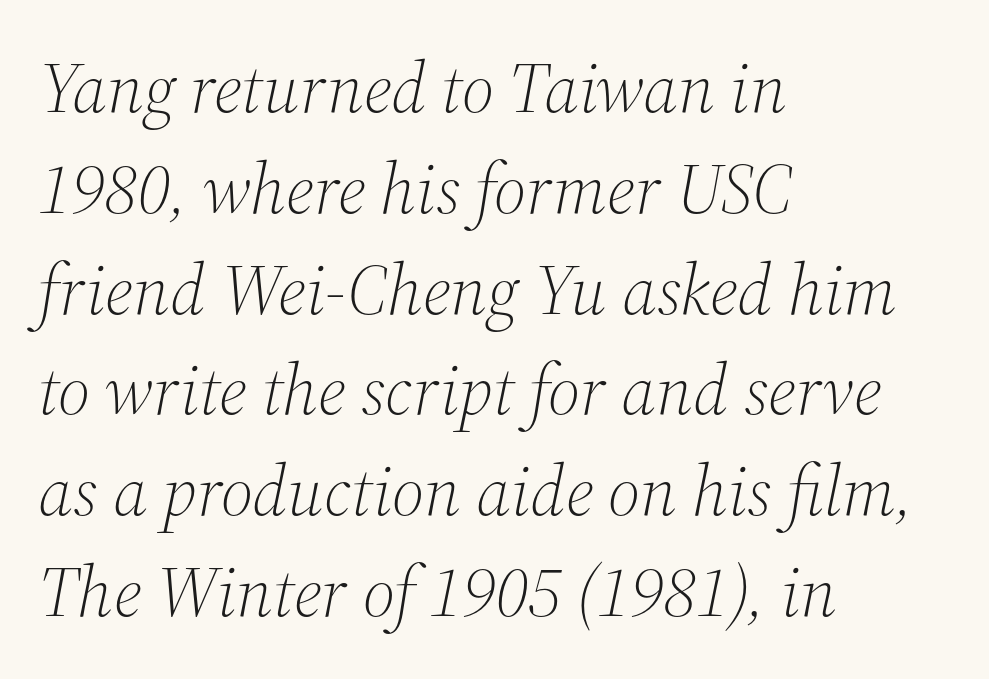
{"serif": "yes", "italic": "yes", "lean": "right", "slant_degrees": 12, "bold": "no", "weight": "light", "width": "normal", "stroke_contrast": "medium", "x_height": "medium", "monospaced": "no", "underline": "no", "align": "left", "line_spacing": "normal", "line_spacing_ratio": 1.42, "letter_spacing": "normal", "letter_spacing_em": 0.0, "glyph_px": 71}
